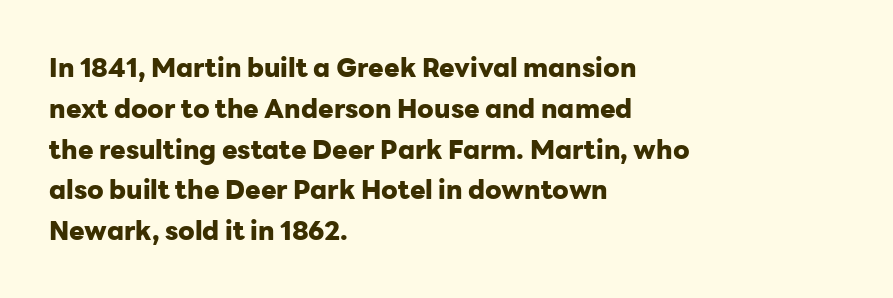
The image shows 26 px bold type, upright; set left-aligned, normal line spacing (1.57x), normal letter spacing, not underlined.
